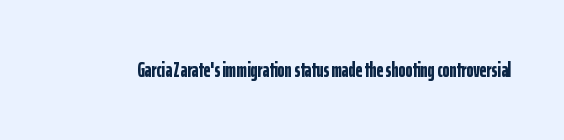
Q: Is the text bold? A: Yes.
Q: Is the text italic (slanted)? A: No, it is upright.
Q: Is the text underlined? A: No.
Q: Is the spacing between letters normal or unusually wide? A: Normal.
